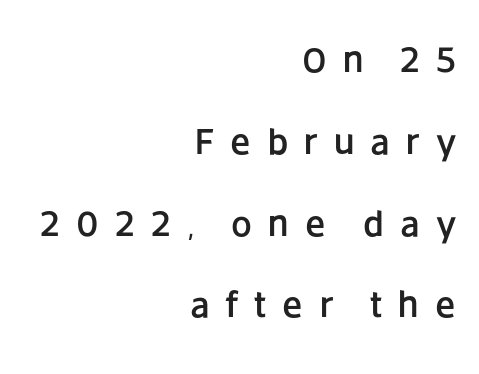
The image shows 37 px sans-serif type, upright; set right-aligned, loose line spacing (2.21x), unusually wide letter spacing (+0.44 em), not underlined; low stroke contrast and a large x-height.
